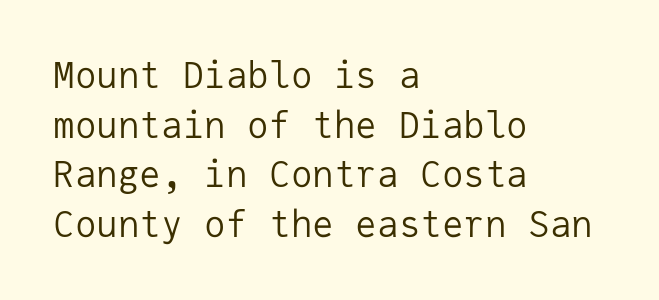
{"serif": "no", "italic": "no", "bold": "no", "weight": "regular", "width": "normal", "stroke_contrast": "low", "x_height": "medium", "monospaced": "yes", "underline": "no", "align": "left", "line_spacing": "normal", "line_spacing_ratio": 1.38, "letter_spacing": "normal", "letter_spacing_em": 0.0, "glyph_px": 36}
